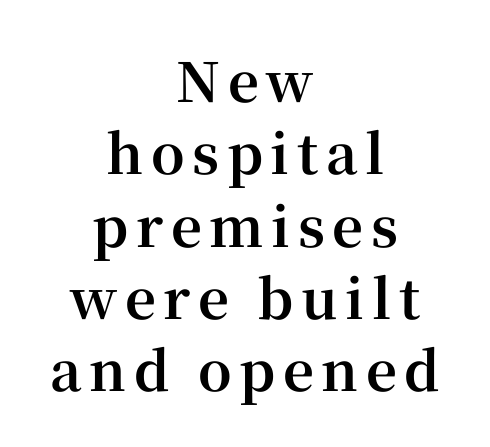
The font is running at its bold setting. Posture: straight, roman, zero tilt. To sum up the face: it has serifs. Honestly, there is no underline to notice here at all.
